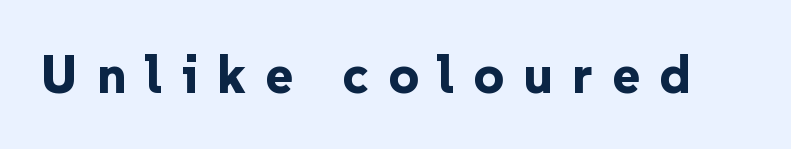
Q: Is the text bold? A: Yes.
Q: Is the text italic (slanted)? A: No, it is upright.
Q: Is the typeface a serif or a sans-serif typeface? A: Sans-serif.
Q: Is the text underlined? A: No.
Q: Is the spacing between letters normal or unusually wide? A: Unusually wide.
Q: Width (condensed, normal, or wide)? A: Normal.
Q: Stroke contrast? A: Low.
Q: x-height? A: Medium.
Q: Monospaced? A: No.
